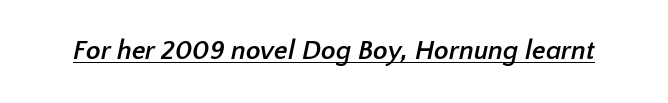
Q: Is the text bold? A: Yes.
Q: Is the text underlined? A: Yes.
Q: Is the spacing between letters normal or unusually wide? A: Normal.
